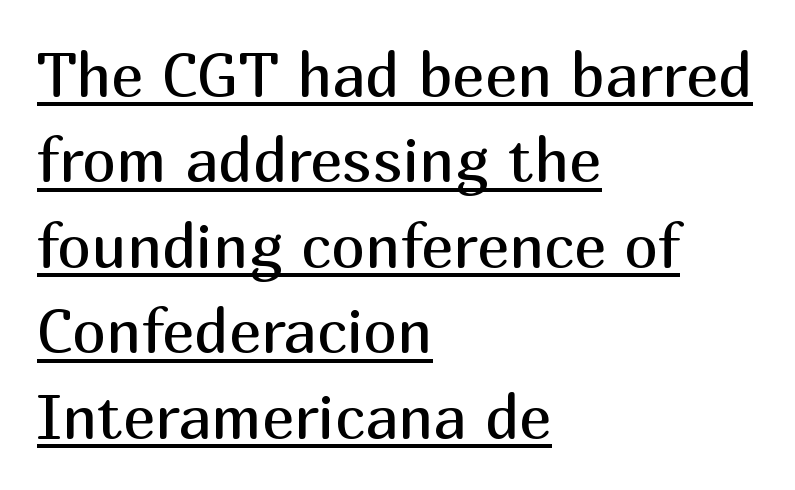
You could call the tracking neutral — neither tight nor loose. Rendered with straight, roman letterforms. Visually the block forms a straight wall on the left and a jagged coastline on the right. How would I describe the line gaps? Plain and ordinary.
